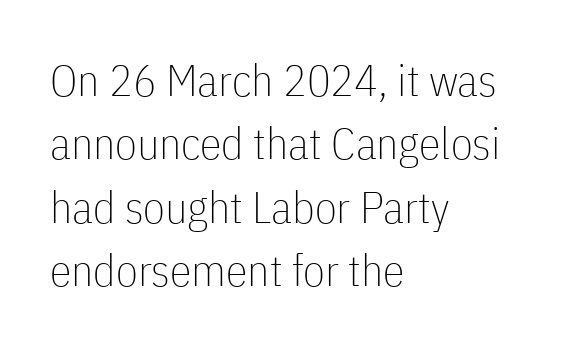
The image shows 44 px thin, condensed sans-serif type, upright; set left-aligned, normal line spacing (1.44x), normal letter spacing, not underlined; low stroke contrast and a medium x-height.
